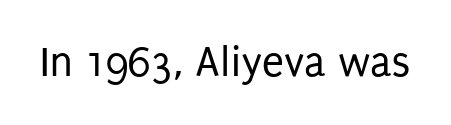
The image shows 44 px regular-weight, condensed sans-serif type, upright; set normal letter spacing, not underlined; low stroke contrast and a large x-height.
